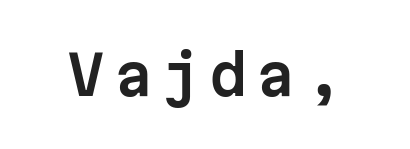
Q: Is the text italic (slanted)? A: No, it is upright.
Q: Is the typeface a serif or a sans-serif typeface? A: Sans-serif.
Q: Is the text underlined? A: No.
Q: Width (condensed, normal, or wide)? A: Normal.
Q: Stroke contrast? A: Low.
Q: x-height? A: Medium.
Q: Monospaced? A: Yes.
